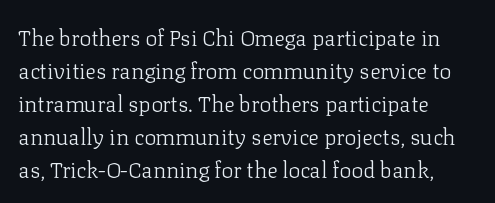
The image shows 22 px text type, upright; set left-aligned, normal line spacing (1.5x), normal letter spacing, not underlined.
